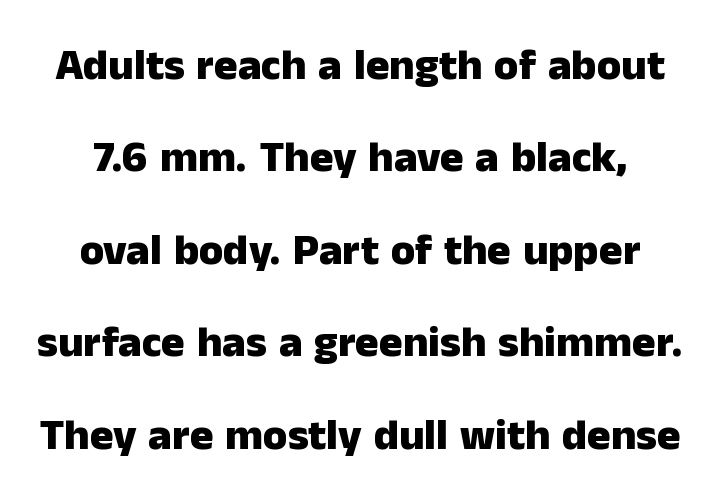
Look at the stroke-to-counter ratio: heavy, a bold. Here the designer chose a conventional face with non-uniform glyph widths. Each letter's strokes conclude bluntly, with no projecting serifs. The rendering uses a large line-height, opening up the rows.
